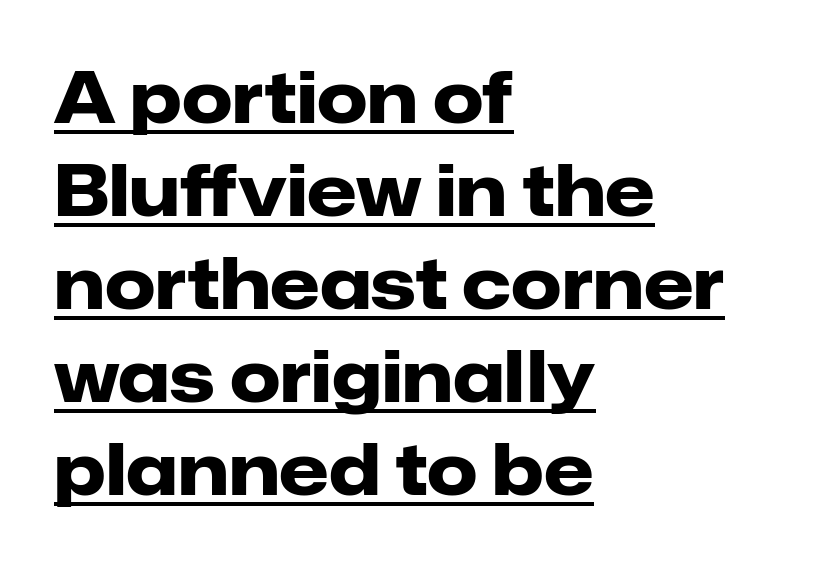
{"serif": "no", "italic": "no", "bold": "yes", "weight": "heavy", "width": "normal", "stroke_contrast": "low", "x_height": "medium", "monospaced": "no", "underline": "yes", "align": "left", "line_spacing": "normal", "line_spacing_ratio": 1.31, "letter_spacing": "normal", "letter_spacing_em": 0.0, "glyph_px": 71}
